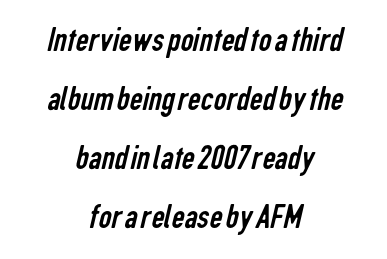
Weight class: somewhere from thin through regular. The rendering uses a moderate line-height, typical for paragraphs. This sample uses a sans-serif face. Tracking value appears to be zero — textbook default spacing. Caption: multi-line text, centered on the measure. Words float on clear page, feet unadorned.
